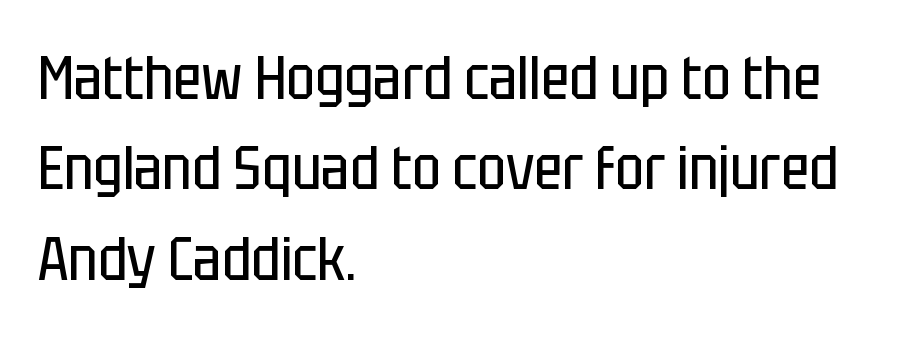
The letters advance in unequal steps, a hallmark of proportional type. Each word holds together tightly as a unit, with standard inter-letter gaps. Does the copy run flush right? No — it runs flush left. Successive baselines arrive at the customary interval. The font is comparable to plain body text, perhaps lighter.
